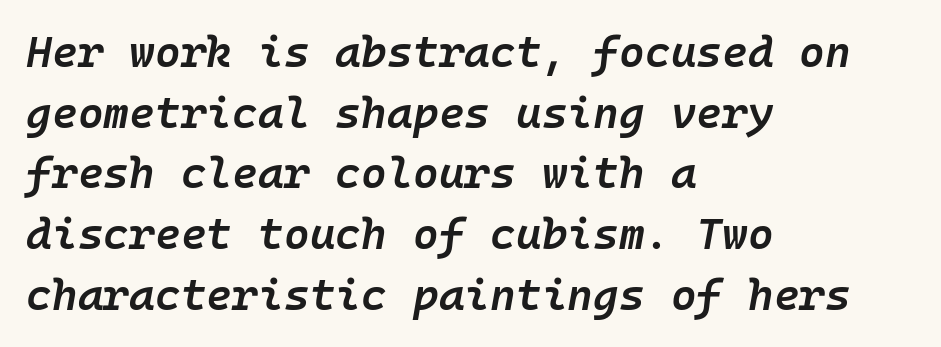
The text carries the slant typical of an italic or oblique font. Glance below the letters and you will spot only blank space. Typeset ragged right — the left edge is the straight one. A fair bit of extra ink — the face is semibold, not bold. Quick note: interline space is typical.
